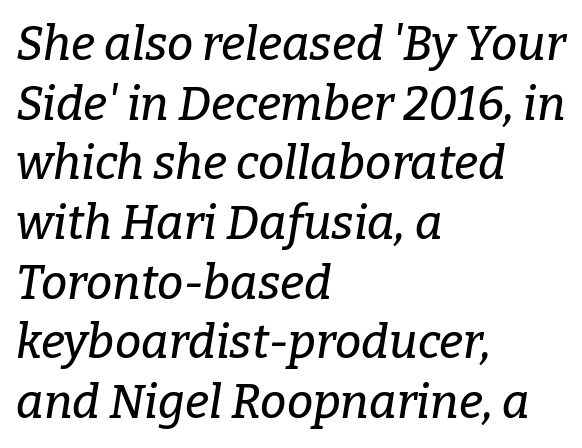
Q: Is the text italic (slanted)? A: Yes, it leans right by about 9 degrees.
Q: Is the typeface a serif or a sans-serif typeface? A: Serif.
Q: Is the text underlined? A: No.
Q: How is the paragraph aligned? A: Left-aligned.
Q: Is the spacing between letters normal or unusually wide? A: Normal.
Q: Is the spacing between lines tight, normal or loose? A: Normal.
Q: Width (condensed, normal, or wide)? A: Normal.
Q: Stroke contrast? A: Low.
Q: x-height? A: Medium.
Q: Monospaced? A: No.
